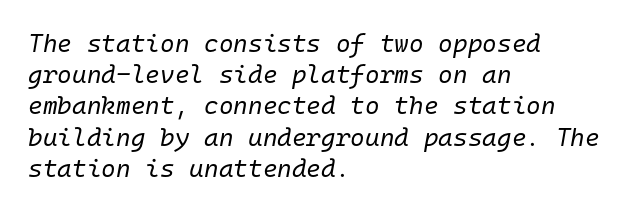
The image shows 25 px text type, italic (leaning right); set left-aligned, normal line spacing (1.25x), normal letter spacing, not underlined.
